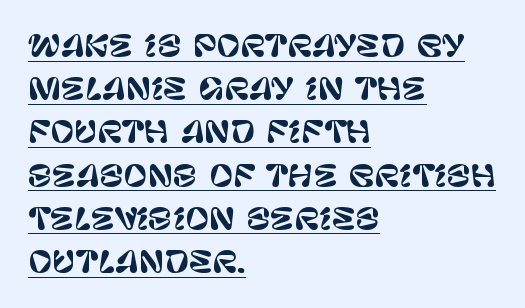
The image shows 29 px sans-serif type; set left-aligned, normal line spacing (1.49x), normal letter spacing, underlined; low stroke contrast and a large x-height.
